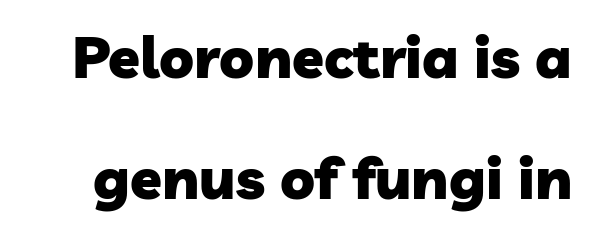
{"serif": "no", "bold": "yes", "weight": "heavy", "width": "normal", "stroke_contrast": "low", "x_height": "medium", "monospaced": "no", "underline": "no", "line_spacing": "loose", "line_spacing_ratio": 2.09, "letter_spacing": "normal", "letter_spacing_em": 0.0, "glyph_px": 58}
